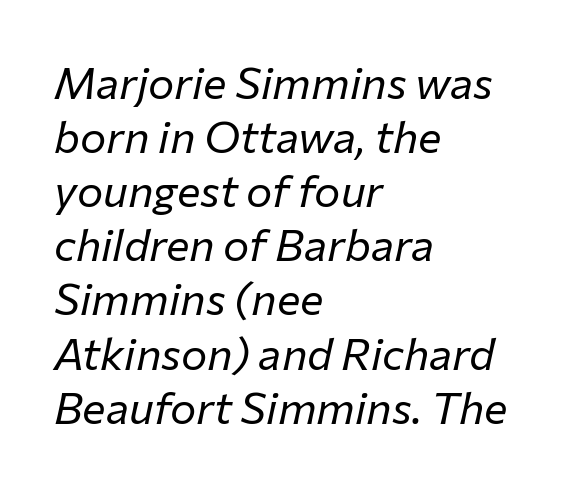
{"italic": "yes", "lean": "right", "slant_degrees": 12, "bold": "no", "weight": "regular", "width": "normal", "stroke_contrast": "low", "x_height": "medium", "monospaced": "no", "underline": "no", "align": "left", "line_spacing_ratio": 1.23, "letter_spacing": "normal", "letter_spacing_em": 0.0, "glyph_px": 44}
